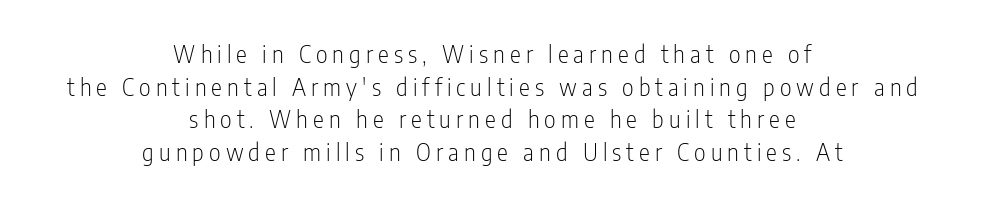
Q: Is the text bold? A: No.
Q: Is the text italic (slanted)? A: No, it is upright.
Q: Is the text underlined? A: No.
Q: How is the paragraph aligned? A: Centered.
Q: Is the spacing between letters normal or unusually wide? A: Unusually wide.
Q: Is the spacing between lines tight, normal or loose? A: Normal.
